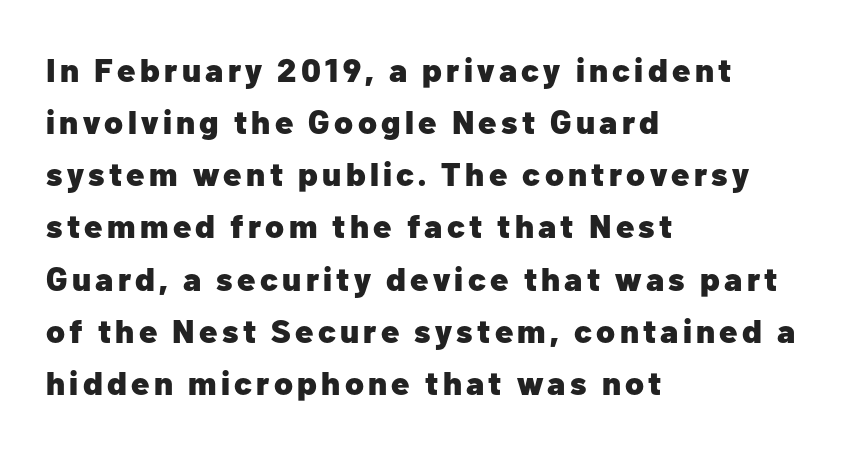
The image shows 33 px heavy sans-serif type, upright; set left-aligned, normal line spacing (1.58x), not underlined; low stroke contrast and a medium x-height.
